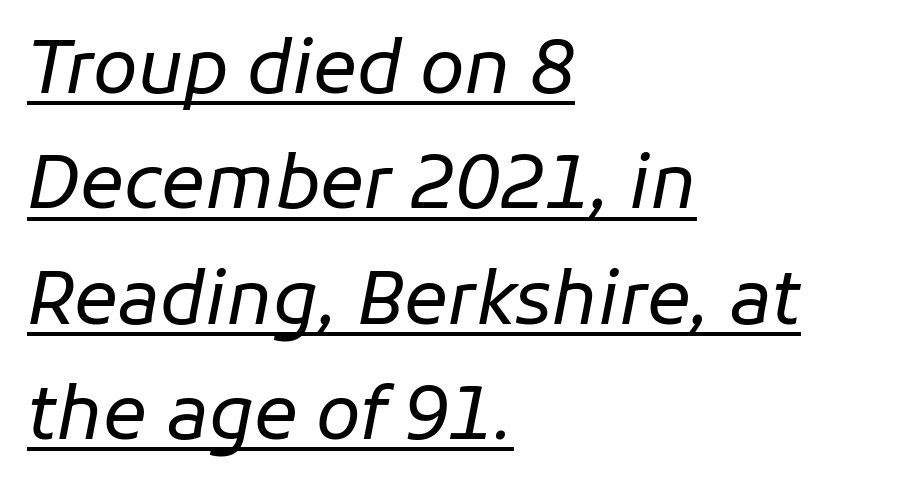
Q: Is the text bold? A: No.
Q: Is the text italic (slanted)? A: Yes, it leans right by about 11 degrees.
Q: Is the text underlined? A: Yes.
Q: How is the paragraph aligned? A: Left-aligned.
Q: Is the spacing between letters normal or unusually wide? A: Normal.
Q: Is the spacing between lines tight, normal or loose? A: Normal.
Q: Width (condensed, normal, or wide)? A: Normal.
Q: Stroke contrast? A: Low.
Q: x-height? A: Medium.
Q: Monospaced? A: No.
